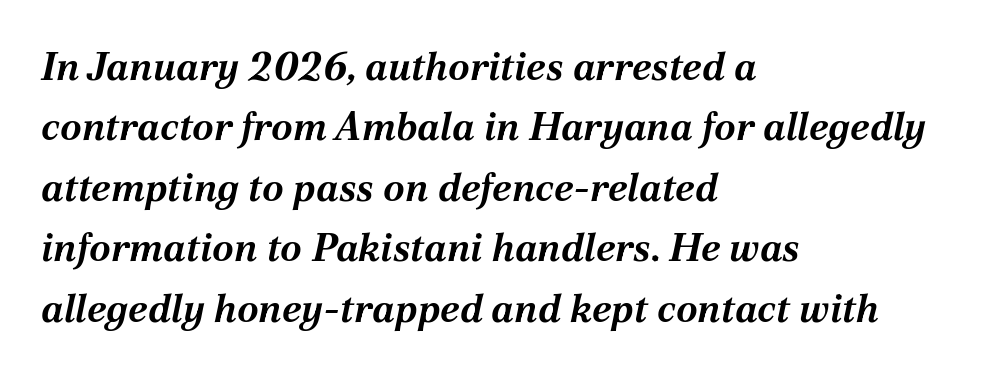
The image shows 39 px bold type, italic (leaning right); set left-aligned, normal line spacing (1.55x), normal letter spacing, not underlined; medium stroke contrast and a medium x-height.
